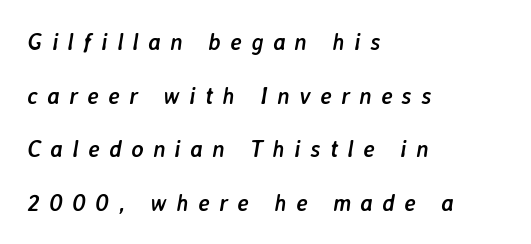
{"italic": "yes", "lean": "right", "slant_degrees": 7, "bold": "yes", "underline": "no", "align": "left", "line_spacing": "loose", "line_spacing_ratio": 2.33, "letter_spacing": "wide", "letter_spacing_em": 0.41, "glyph_px": 23}
